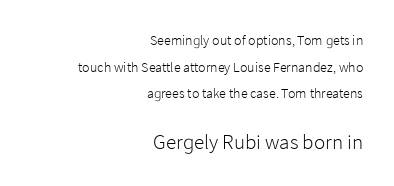
The image shows 21 px text type, upright; set right-aligned, loose line spacing (1.9x), normal letter spacing, not underlined; the second (bottom) block is 1.5x larger.
